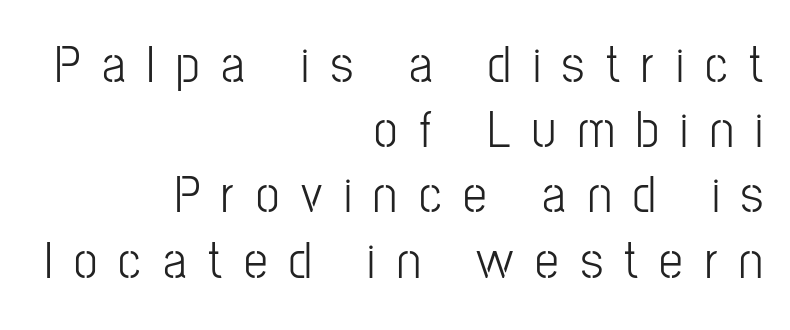
Observe the wide spacing: letters keep a clear distance from each other. The zone under the glyphs is completely vacant. This rendering employs a face without finishing strokes, i.e., a sans-serif. These lines were composed using upright roman letters. Alignment: flush right.
